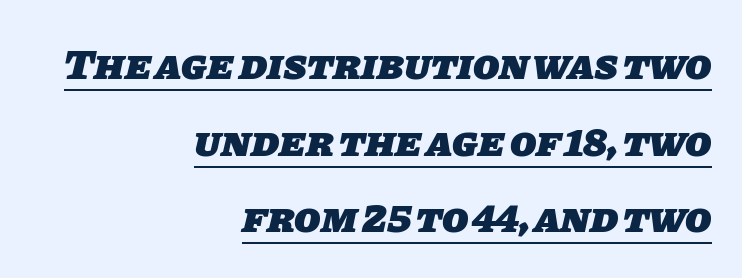
The image shows 43 px heavy type; set right-aligned, line spacing 1.78x, normal letter spacing, underlined; low stroke contrast and a large x-height.
